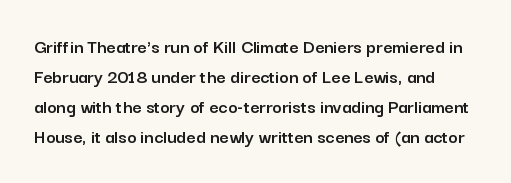
{"italic": "no", "underline": "no", "line_spacing": "normal", "line_spacing_ratio": 1.5, "letter_spacing": "normal", "letter_spacing_em": 0.0, "glyph_px": 20}
